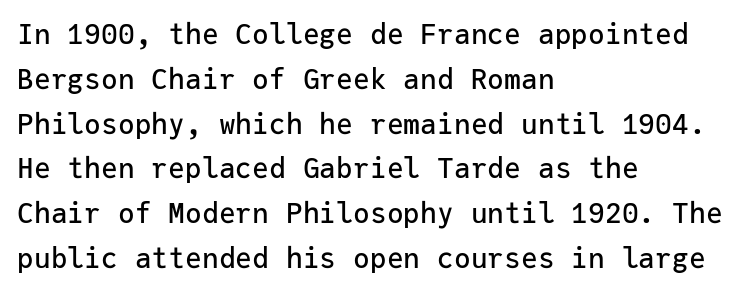
Q: Is the text italic (slanted)? A: No, it is upright.
Q: Is the typeface a serif or a sans-serif typeface? A: Sans-serif.
Q: Is the text underlined? A: No.
Q: How is the paragraph aligned? A: Left-aligned.
Q: Is the spacing between letters normal or unusually wide? A: Normal.
Q: Is the spacing between lines tight, normal or loose? A: Normal.
Q: Width (condensed, normal, or wide)? A: Normal.
Q: Stroke contrast? A: Low.
Q: x-height? A: Medium.
Q: Monospaced? A: Yes.
